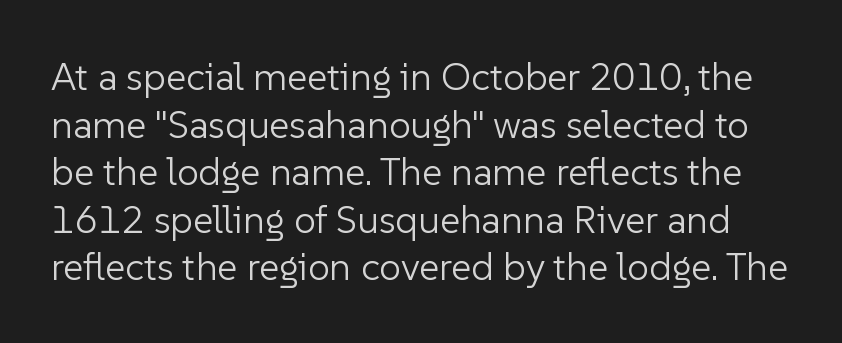
The image shows 39 px light sans-serif type, upright; set line spacing 1.22x, normal letter spacing, not underlined; low stroke contrast and a medium x-height.
